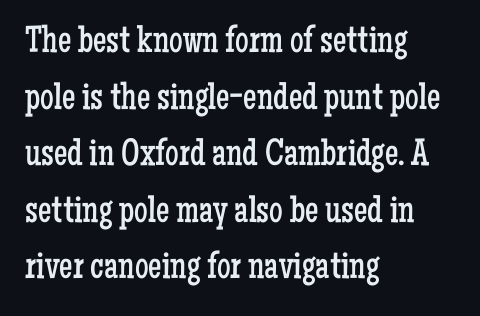
The image shows 38 px regular-weight, condensed serif type, upright; set left-aligned, normal line spacing (1.49x), normal letter spacing, not underlined; low stroke contrast and a medium x-height.
